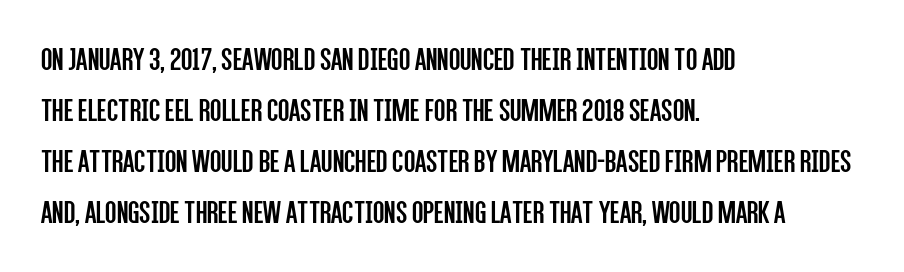
Q: Is the text bold? A: No.
Q: Is the text italic (slanted)? A: No, it is upright.
Q: Is the typeface a serif or a sans-serif typeface? A: Sans-serif.
Q: Is the text underlined? A: No.
Q: How is the paragraph aligned? A: Left-aligned.
Q: Is the spacing between letters normal or unusually wide? A: Normal.
Q: Is the spacing between lines tight, normal or loose? A: Normal.
Q: Width (condensed, normal, or wide)? A: Condensed.
Q: Stroke contrast? A: Low.
Q: x-height? A: Large.
Q: Monospaced? A: No.
